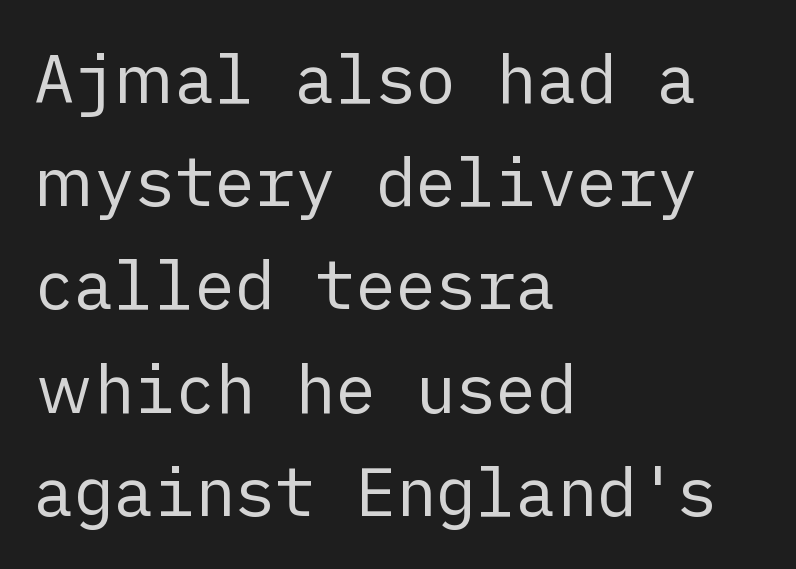
Q: Is the text bold? A: No.
Q: Is the text italic (slanted)? A: No, it is upright.
Q: Is the typeface a serif or a sans-serif typeface? A: Sans-serif.
Q: Is the text underlined? A: No.
Q: How is the paragraph aligned? A: Left-aligned.
Q: Is the spacing between letters normal or unusually wide? A: Normal.
Q: Is the spacing between lines tight, normal or loose? A: Normal.
Q: Width (condensed, normal, or wide)? A: Normal.
Q: Stroke contrast? A: Low.
Q: x-height? A: Medium.
